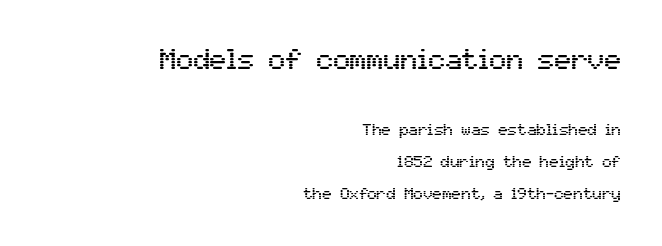
Spacing verdict: proportional, widths tailored to each character. These two chunks differ in scale, with the top chunk taking the larger measure. Notice how the stems are strictly vertical — no italics here. The paragraph shown leans on its right margin.
